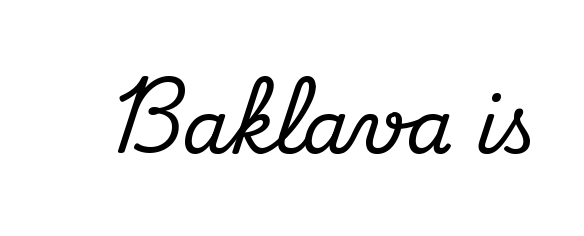
{"serif": "yes", "width": "normal", "stroke_contrast": "medium", "x_height": "small", "monospaced": "no", "underline": "no", "letter_spacing": "normal", "letter_spacing_em": 0.0, "glyph_px": 75}
